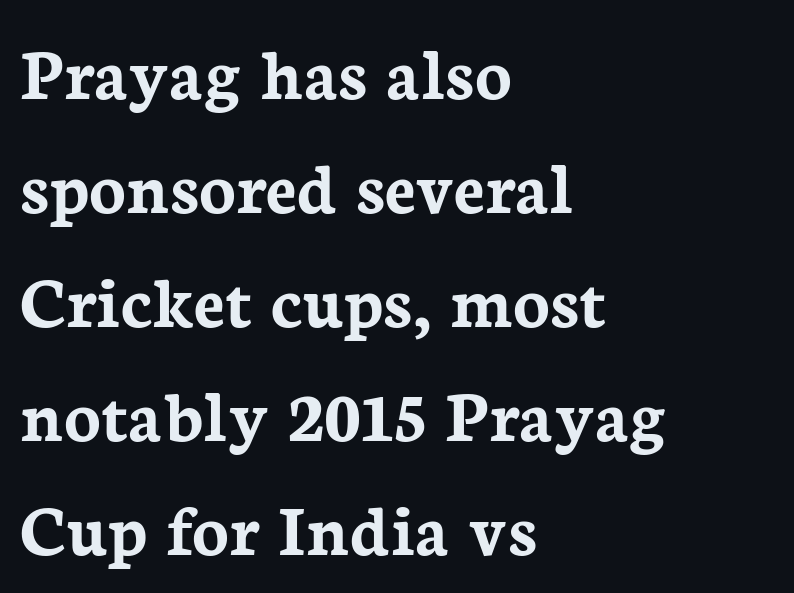
{"serif": "yes", "italic": "no", "bold": "yes", "weight": "semibold", "width": "normal", "stroke_contrast": "low", "x_height": "medium", "monospaced": "no", "underline": "no", "align": "left", "line_spacing": "normal", "line_spacing_ratio": 1.5, "letter_spacing": "normal", "letter_spacing_em": 0.0, "glyph_px": 76}
